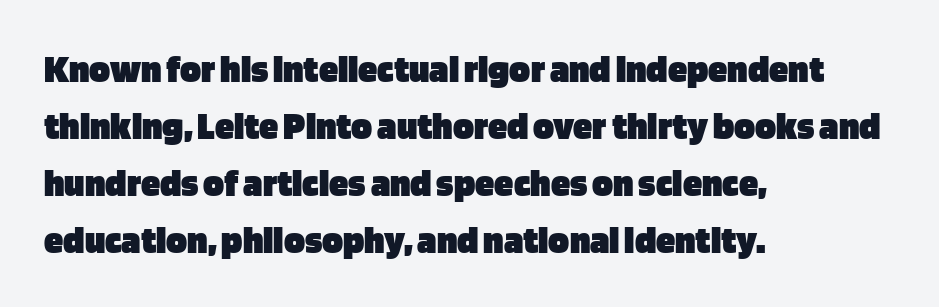
{"serif": "no", "italic": "no", "bold": "yes", "weight": "heavy", "width": "normal", "stroke_contrast": "low", "x_height": "large", "monospaced": "no", "underline": "no", "align": "left", "line_spacing": "normal", "line_spacing_ratio": 1.46, "letter_spacing": "normal", "letter_spacing_em": 0.0, "glyph_px": 39}
